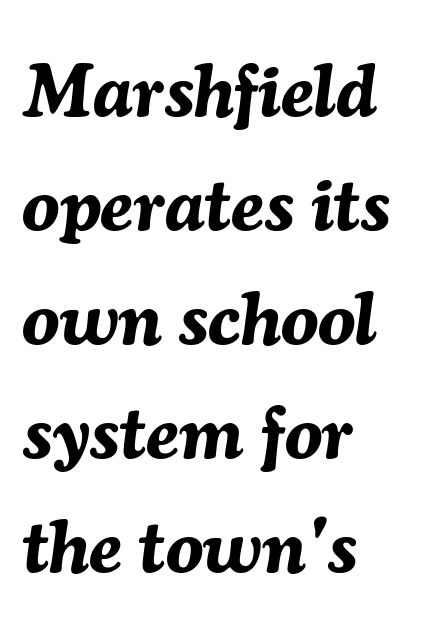
The image shows 75 px bold type, italic (leaning right); set left-aligned, normal line spacing (1.52x), normal letter spacing, not underlined; medium stroke contrast and a medium x-height.
